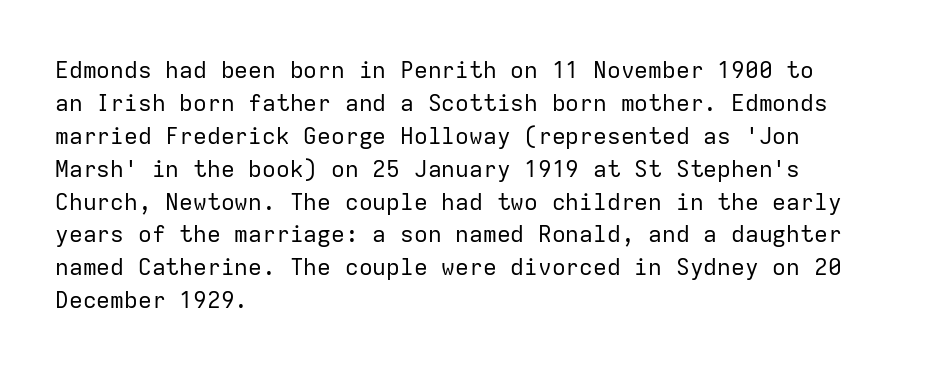
Honestly, the row spacing looks completely unremarkable. Caption: face not bold, strokes unweighted. Posture: vertical. This rendering features lettering with no underline. The setting favours the left margin, as ordinary paragraphs usually do.
